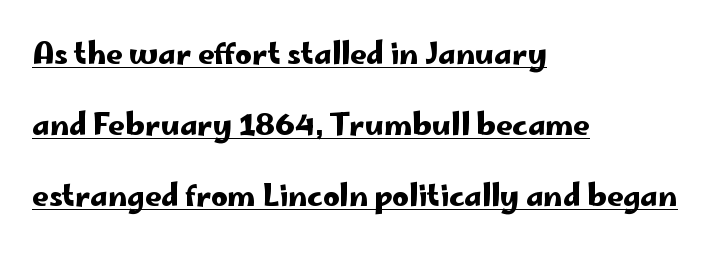
{"serif": "no", "italic": "no", "width": "wide", "stroke_contrast": "low", "x_height": "small", "monospaced": "no", "underline": "yes", "align": "left", "line_spacing": "loose", "line_spacing_ratio": 2.45, "letter_spacing": "normal", "letter_spacing_em": 0.0, "glyph_px": 29}
